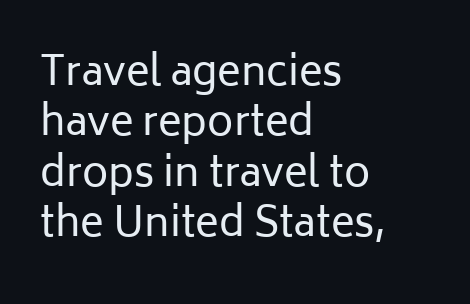
The image shows 40 px regular-weight sans-serif type, upright; set left-aligned, normal line spacing (1.26x), normal letter spacing, not underlined; low stroke contrast and a medium x-height.
